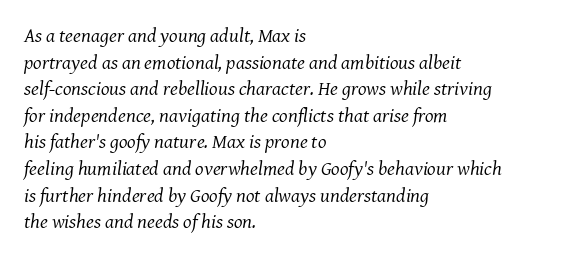
The paragraph has a hard left edge and a soft right edge. The rendering uses a moderate line-height, typical for paragraphs. The font's italic variant was chosen for this text. Standard letterfit; no display-style spreading of the glyphs. Weight: regular or lighter.
